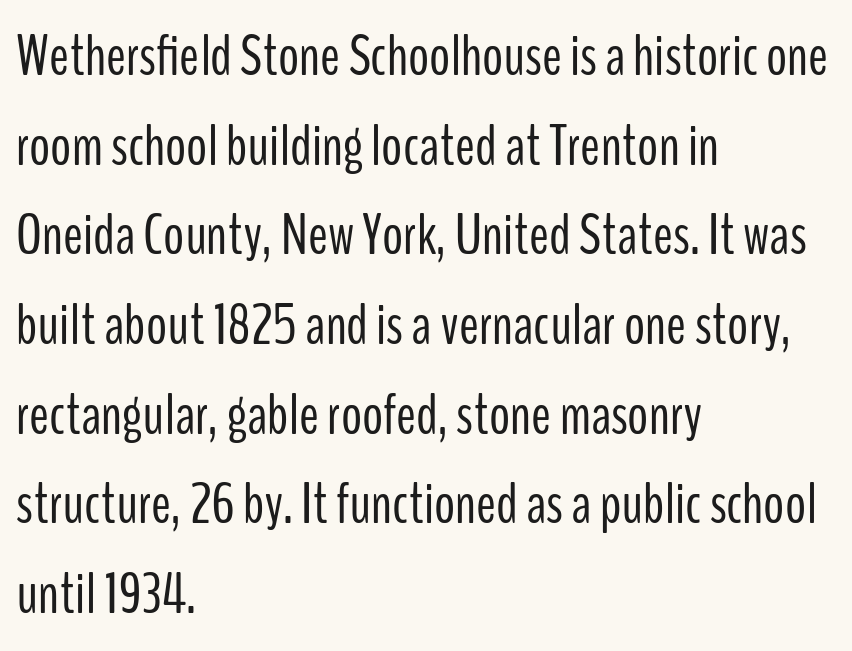
Nope, not italic — everything's standing straight. Check under the words: just untouched page. This sample is left-justified, so line endings fall wherever the words run out. The face used here is rendered with its standard letterfit. The strokes are not fattened; the text isn't bold. Here the designer chose a conventional face with non-uniform glyph widths.
